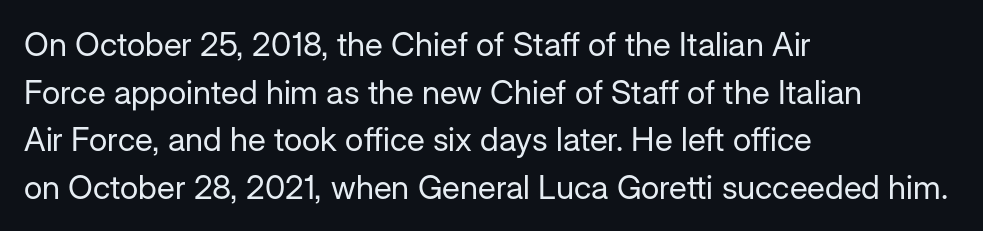
The image shows 33 px regular-weight sans-serif type, upright; set left-aligned, normal line spacing (1.44x), normal letter spacing, not underlined; low stroke contrast and a medium x-height.
